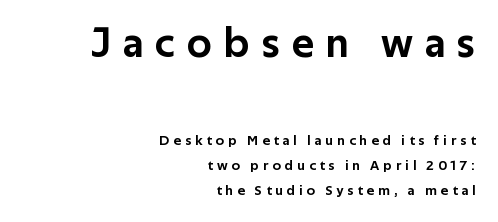
{"serif": "no", "italic": "no", "width": "normal", "stroke_contrast": "low", "x_height": "medium", "monospaced": "no", "underline": "no", "align": "right", "line_spacing_ratio": 1.81, "letter_spacing": "wide", "letter_spacing_em": 0.29, "larger_block": "first", "size_ratio": 3.0, "glyph_px": 42}
